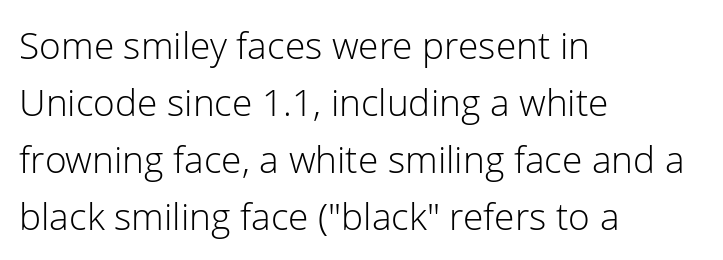
The lines in this sample share a left origin and differ only in where they stop. Default kerning and tracking; the words read as compact shapes. The font's upright variant was chosen for this text. The cut favours lightness, reaching ordinary text weight at its darkest.
